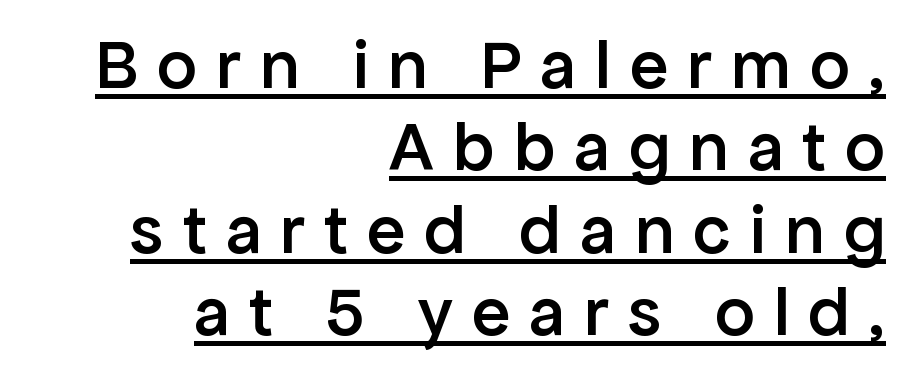
Q: Is the text bold? A: Semi-bold.
Q: Is the text italic (slanted)? A: No, it is upright.
Q: Is the typeface a serif or a sans-serif typeface? A: Sans-serif.
Q: Is the text underlined? A: Yes.
Q: How is the paragraph aligned? A: Right-aligned.
Q: Is the spacing between letters normal or unusually wide? A: Unusually wide.
Q: Width (condensed, normal, or wide)? A: Normal.
Q: Stroke contrast? A: Low.
Q: x-height? A: Medium.
Q: Monospaced? A: No.
